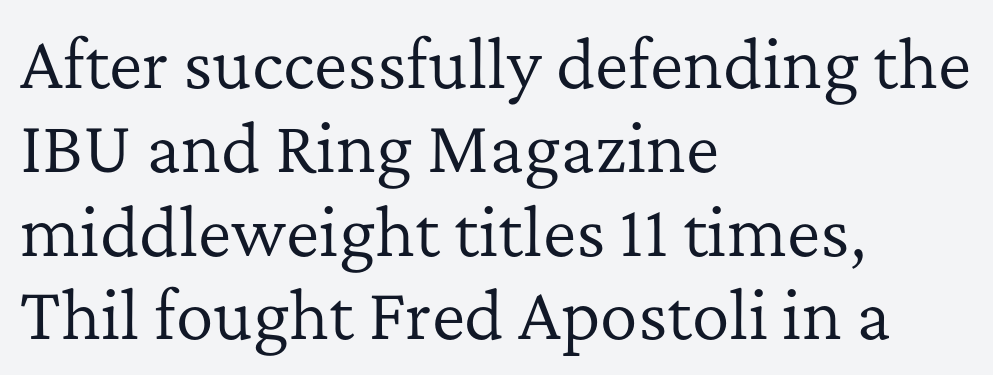
Q: Is the text bold? A: No.
Q: Is the text italic (slanted)? A: No, it is upright.
Q: Is the typeface a serif or a sans-serif typeface? A: Serif.
Q: Is the text underlined? A: No.
Q: How is the paragraph aligned? A: Left-aligned.
Q: Is the spacing between letters normal or unusually wide? A: Normal.
Q: Is the spacing between lines tight, normal or loose? A: Normal.
Q: Width (condensed, normal, or wide)? A: Normal.
Q: Stroke contrast? A: Low.
Q: x-height? A: Medium.
Q: Monospaced? A: No.
